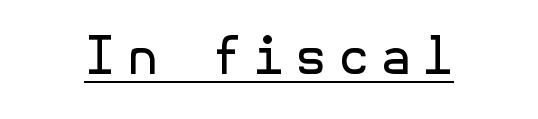
Q: Is the text bold? A: No.
Q: Is the text italic (slanted)? A: No, it is upright.
Q: Is the typeface a serif or a sans-serif typeface? A: Sans-serif.
Q: Is the text underlined? A: Yes.
Q: Is the spacing between letters normal or unusually wide? A: Unusually wide.
Q: Width (condensed, normal, or wide)? A: Normal.
Q: x-height? A: Medium.
